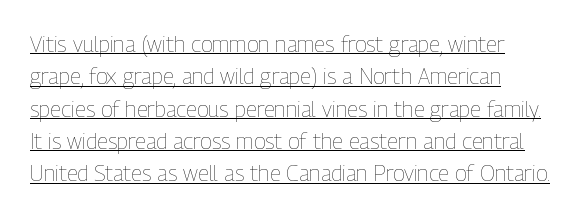
Q: Is the text bold? A: No.
Q: Is the text italic (slanted)? A: No, it is upright.
Q: Is the text underlined? A: Yes.
Q: Is the spacing between letters normal or unusually wide? A: Normal.
Q: Is the spacing between lines tight, normal or loose? A: Normal.
